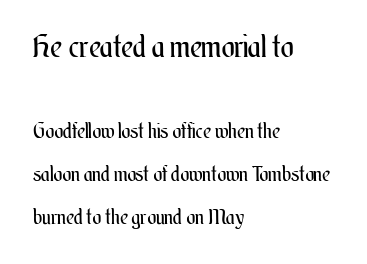
The image shows 31 px regular-weight, condensed type, upright; set left-aligned, loose line spacing (2.06x), normal letter spacing, not underlined; the first (top) block is 1.48x larger; medium stroke contrast and a small x-height.
